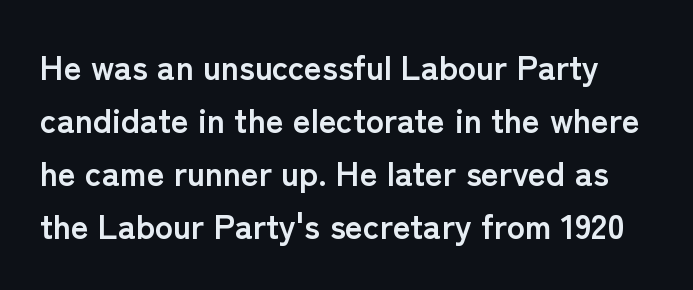
The image shows 34 px semibold sans-serif type, upright; set normal line spacing (1.56x), normal letter spacing, not underlined; low stroke contrast and a medium x-height.
